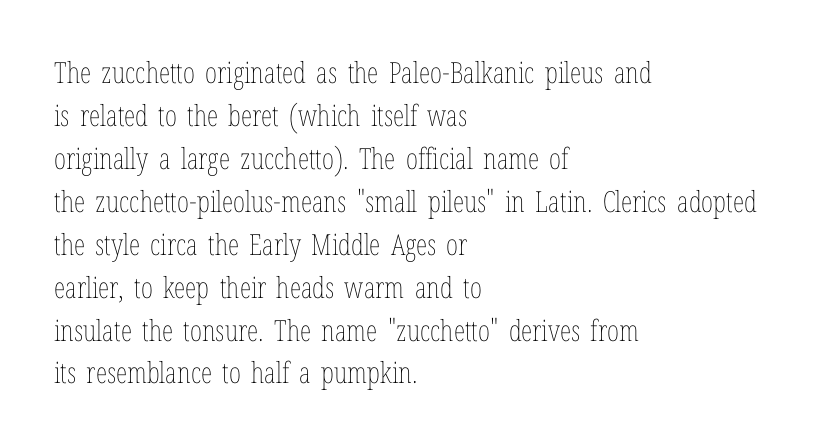
{"italic": "no", "bold": "no", "weight": "thin", "width": "condensed", "stroke_contrast": "low", "x_height": "medium", "monospaced": "no", "underline": "no", "align": "left", "line_spacing": "normal", "line_spacing_ratio": 1.48, "letter_spacing": "normal", "letter_spacing_em": 0.0, "glyph_px": 29}
